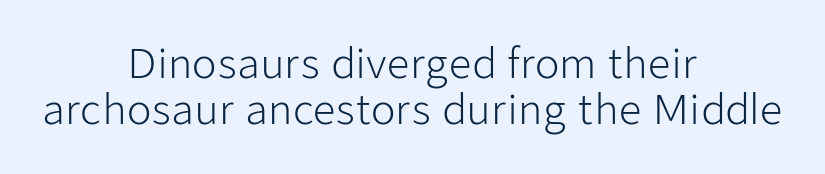
Descenders are the only things crossing below the line. The strokes are not fattened; the text isn't bold. This sample has the flowing, uneven cadence of proportional lettering. Style check: upright.
